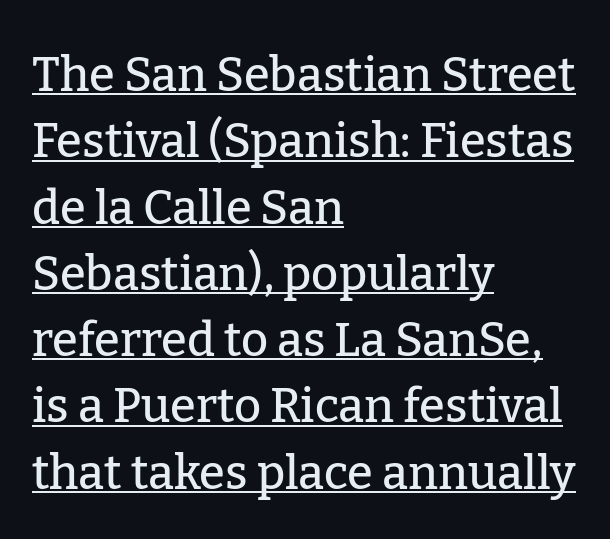
{"serif": "yes", "italic": "no", "width": "normal", "stroke_contrast": "low", "x_height": "medium", "monospaced": "no", "underline": "yes", "align": "left", "line_spacing": "normal", "line_spacing_ratio": 1.41, "letter_spacing": "normal", "letter_spacing_em": 0.0, "glyph_px": 47}
